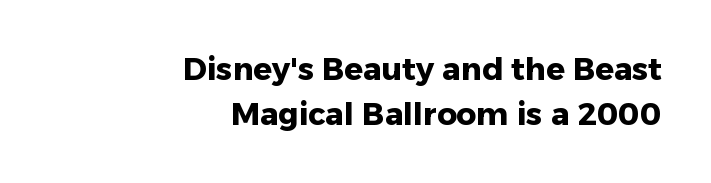
The foot of each line stays bare and open. The passage shown is typed in a proportional face where columns would drift. The typesetter chose a ragged-left arrangement here. Tall strokes in this sample are plumb rather than angled.
